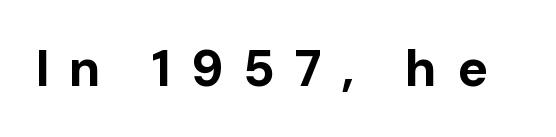
The image shows 51 px bold sans-serif type, upright; set unusually wide letter spacing (+0.38 em), not underlined; low stroke contrast and a medium x-height.
